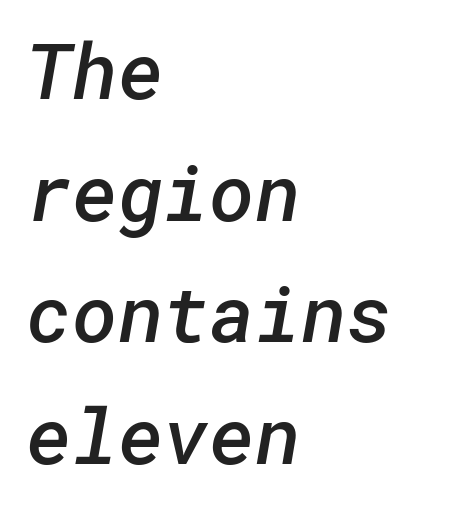
{"serif": "no", "bold": "semi", "weight": "semibold", "width": "normal", "stroke_contrast": "low", "x_height": "medium", "underline": "no", "align": "left", "line_spacing": "normal", "line_spacing_ratio": 1.56, "letter_spacing": "normal", "letter_spacing_em": 0.0, "glyph_px": 78}
